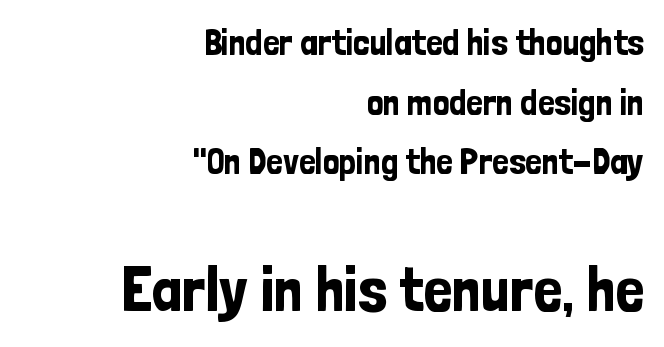
The image shows 64 px condensed sans-serif type, upright; set right-aligned, normal line spacing (1.61x), normal letter spacing, not underlined; the second (bottom) block is 1.73x larger; low stroke contrast and a medium x-height.
